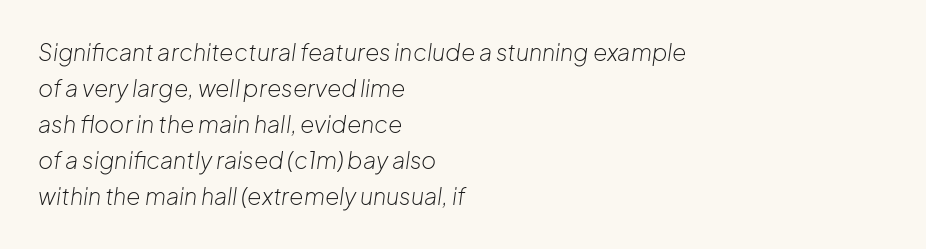
The image shows 23 px text type, italic (leaning right); set left-aligned, normal line spacing (1.56x), normal letter spacing, not underlined.
